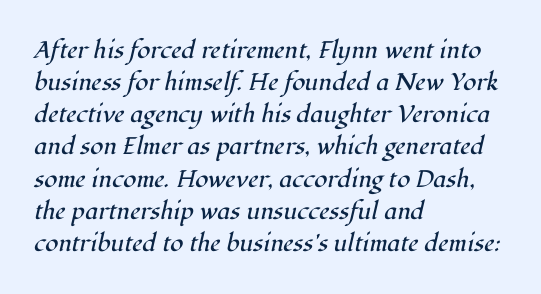
{"italic": "yes", "lean": "right", "slant_degrees": 12, "bold": "no", "underline": "no", "align": "left", "line_spacing": "normal", "line_spacing_ratio": 1.34, "letter_spacing": "normal", "letter_spacing_em": 0.0, "glyph_px": 24}
